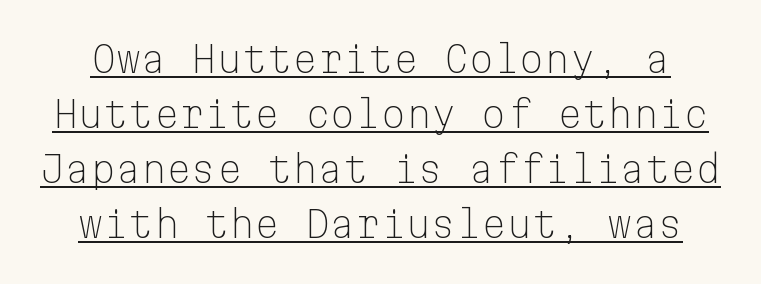
{"serif": "no", "italic": "no", "bold": "no", "weight": "light", "width": "normal", "stroke_contrast": "low", "x_height": "medium", "monospaced": "yes", "underline": "yes", "line_spacing": "normal", "line_spacing_ratio": 1.53, "letter_spacing": "normal", "letter_spacing_em": 0.0, "glyph_px": 36}
